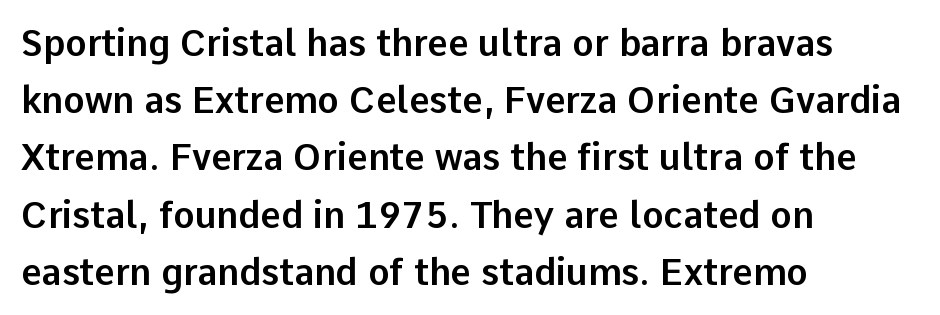
{"serif": "no", "italic": "no", "width": "normal", "stroke_contrast": "low", "x_height": "medium", "monospaced": "no", "underline": "no", "align": "left", "line_spacing": "normal", "line_spacing_ratio": 1.59, "letter_spacing": "normal", "letter_spacing_em": 0.0, "glyph_px": 36}
